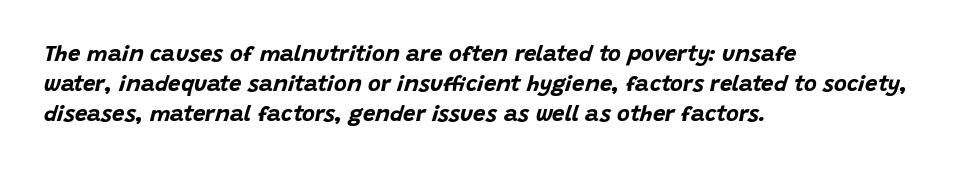
The image shows 22 px bold type, italic (leaning right); set left-aligned, normal line spacing (1.36x), normal letter spacing, not underlined.
